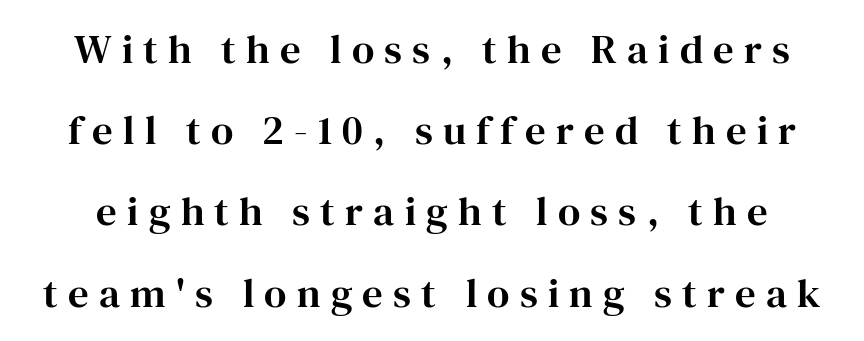
Q: Is the text italic (slanted)? A: No, it is upright.
Q: Is the typeface a serif or a sans-serif typeface? A: Serif.
Q: Is the text underlined? A: No.
Q: Is the spacing between letters normal or unusually wide? A: Unusually wide.
Q: Is the spacing between lines tight, normal or loose? A: Loose.
Q: Width (condensed, normal, or wide)? A: Normal.
Q: Stroke contrast? A: High.
Q: x-height? A: Medium.
Q: Monospaced? A: No.
